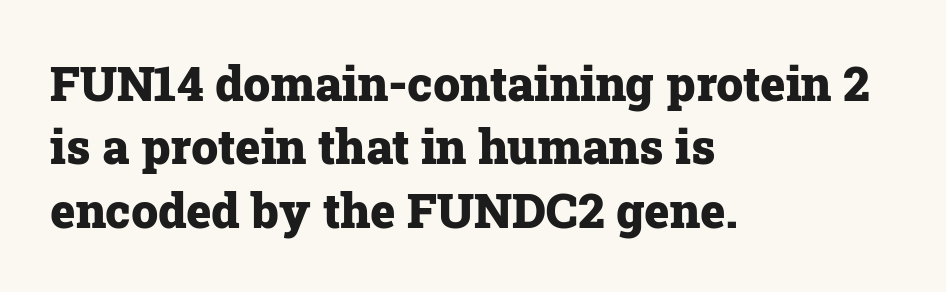
{"serif": "yes", "italic": "no", "bold": "yes", "weight": "heavy", "width": "normal", "stroke_contrast": "low", "x_height": "medium", "monospaced": "no", "underline": "no", "align": "left", "line_spacing": "normal", "line_spacing_ratio": 1.32, "letter_spacing": "normal", "letter_spacing_em": 0.0, "glyph_px": 48}
